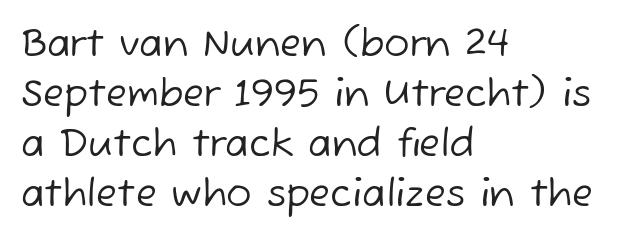
You could not count columns in this text — the font is proportionally spaced. Is the block centered? No — it sits flush against the left margin. The letterforms sit at book weight or below. Examine the stroke ends and you'll find no serifs. Descenders are the only things crossing below the line.
